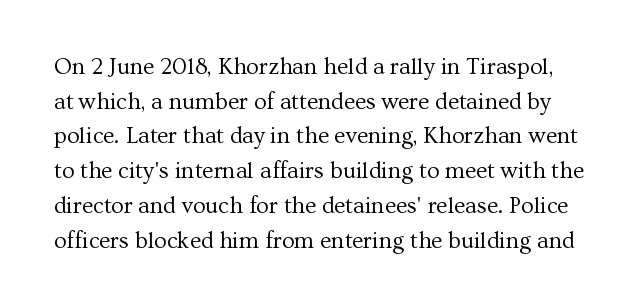
{"italic": "no", "bold": "no", "underline": "no", "line_spacing": "normal", "line_spacing_ratio": 1.51, "letter_spacing": "normal", "letter_spacing_em": 0.0, "glyph_px": 23}
